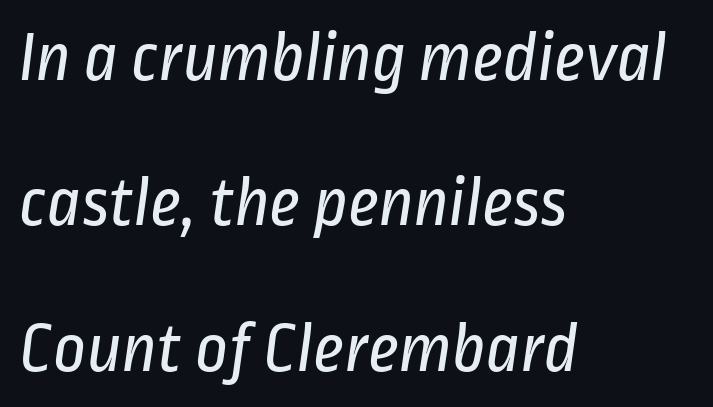
{"serif": "no", "bold": "no", "weight": "regular", "width": "condensed", "stroke_contrast": "low", "x_height": "medium", "monospaced": "no", "underline": "no", "align": "left", "line_spacing": "loose", "line_spacing_ratio": 2.02, "letter_spacing": "normal", "letter_spacing_em": 0.0, "glyph_px": 72}
